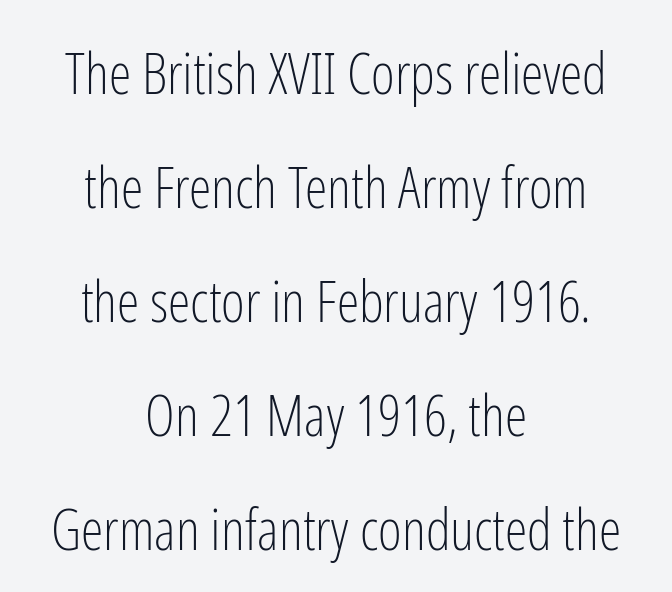
Q: Is the text bold? A: No.
Q: Is the text italic (slanted)? A: No, it is upright.
Q: Is the typeface a serif or a sans-serif typeface? A: Sans-serif.
Q: Is the text underlined? A: No.
Q: How is the paragraph aligned? A: Centered.
Q: Is the spacing between letters normal or unusually wide? A: Normal.
Q: Is the spacing between lines tight, normal or loose? A: Loose.
Q: Width (condensed, normal, or wide)? A: Condensed.
Q: Stroke contrast? A: Low.
Q: x-height? A: Medium.
Q: Monospaced? A: No.
